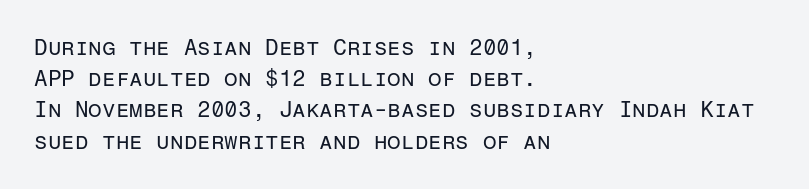
Q: Is the text bold? A: No.
Q: Is the text italic (slanted)? A: No, it is upright.
Q: Is the text underlined? A: No.
Q: How is the paragraph aligned? A: Left-aligned.
Q: Is the spacing between letters normal or unusually wide? A: Normal.
Q: Is the spacing between lines tight, normal or loose? A: Normal.
